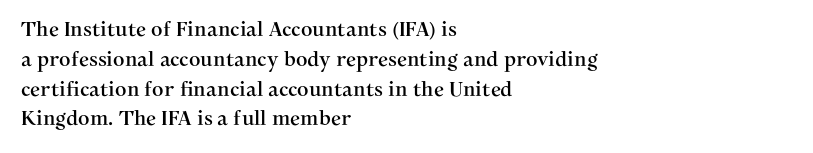
Q: Is the text italic (slanted)? A: No, it is upright.
Q: Is the text underlined? A: No.
Q: How is the paragraph aligned? A: Left-aligned.
Q: Is the spacing between letters normal or unusually wide? A: Normal.
Q: Is the spacing between lines tight, normal or loose? A: Normal.
